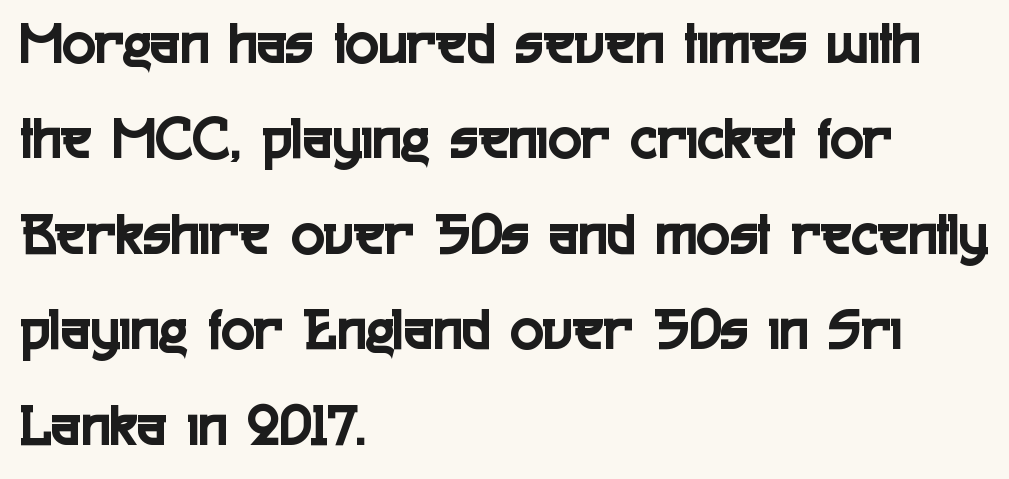
The image shows 62 px condensed sans-serif type, upright; set left-aligned, normal line spacing (1.54x), normal letter spacing, not underlined; a medium x-height.
